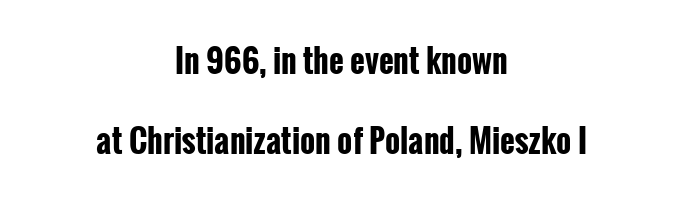
{"serif": "no", "italic": "no", "bold": "yes", "weight": "bold", "width": "condensed", "stroke_contrast": "low", "x_height": "medium", "monospaced": "no", "underline": "no", "align": "center", "line_spacing": "loose", "line_spacing_ratio": 2.49, "letter_spacing": "normal", "letter_spacing_em": 0.0, "glyph_px": 32}
